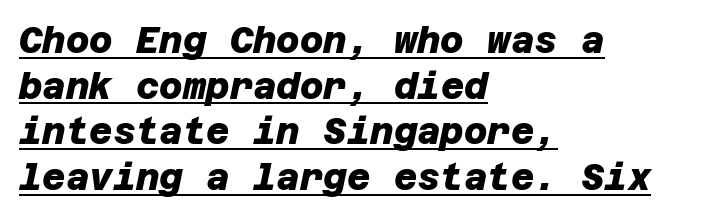
The image shows 36 px heavy sans-serif type; set left-aligned, normal line spacing (1.27x), normal letter spacing, underlined; low stroke contrast and a large x-height.
